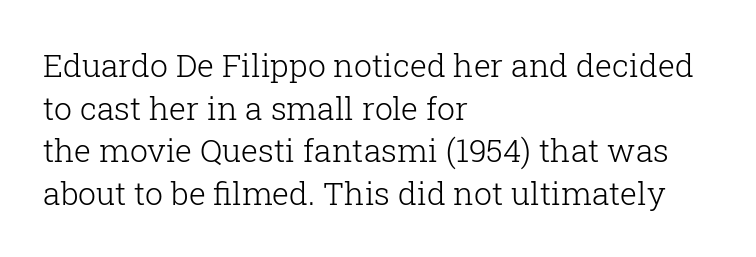
Words float on clear page, feet unadorned. The line texture is even and compact thanks to regular tracking. Interline gaps are of average width in this sample. The passage is arranged the way most books set body copy — flush left.
